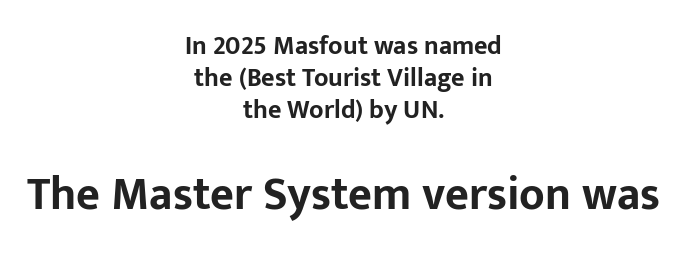
Q: Is the text bold? A: Yes.
Q: Is the text italic (slanted)? A: No, it is upright.
Q: Is the typeface a serif or a sans-serif typeface? A: Sans-serif.
Q: Is the text underlined? A: No.
Q: How is the paragraph aligned? A: Centered.
Q: Is the spacing between letters normal or unusually wide? A: Normal.
Q: Which block of text is set in a larger size, the first (top) or the second (bottom)? A: The second (bottom) one.
Q: Width (condensed, normal, or wide)? A: Normal.
Q: Stroke contrast? A: Low.
Q: x-height? A: Medium.
Q: Monospaced? A: No.
